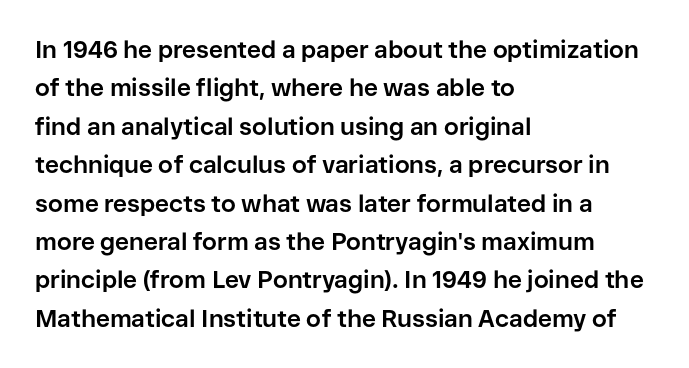
Q: Is the text bold? A: Yes.
Q: Is the text italic (slanted)? A: No, it is upright.
Q: Is the text underlined? A: No.
Q: How is the paragraph aligned? A: Left-aligned.
Q: Is the spacing between letters normal or unusually wide? A: Normal.
Q: Is the spacing between lines tight, normal or loose? A: Normal.
